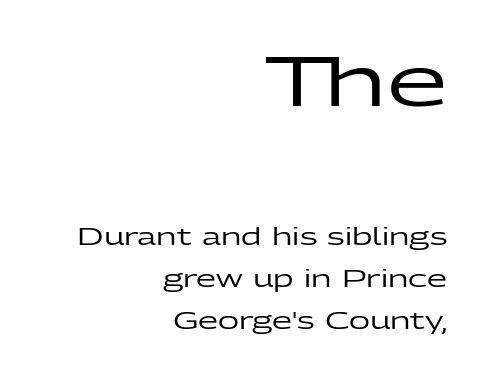
Q: Is the text italic (slanted)? A: No, it is upright.
Q: Is the typeface a serif or a sans-serif typeface? A: Sans-serif.
Q: Is the text underlined? A: No.
Q: How is the paragraph aligned? A: Right-aligned.
Q: Is the spacing between letters normal or unusually wide? A: Normal.
Q: Which block of text is set in a larger size, the first (top) or the second (bottom)? A: The first (top) one.
Q: Width (condensed, normal, or wide)? A: Wide.
Q: Stroke contrast? A: Low.
Q: x-height? A: Medium.
Q: Monospaced? A: No.
